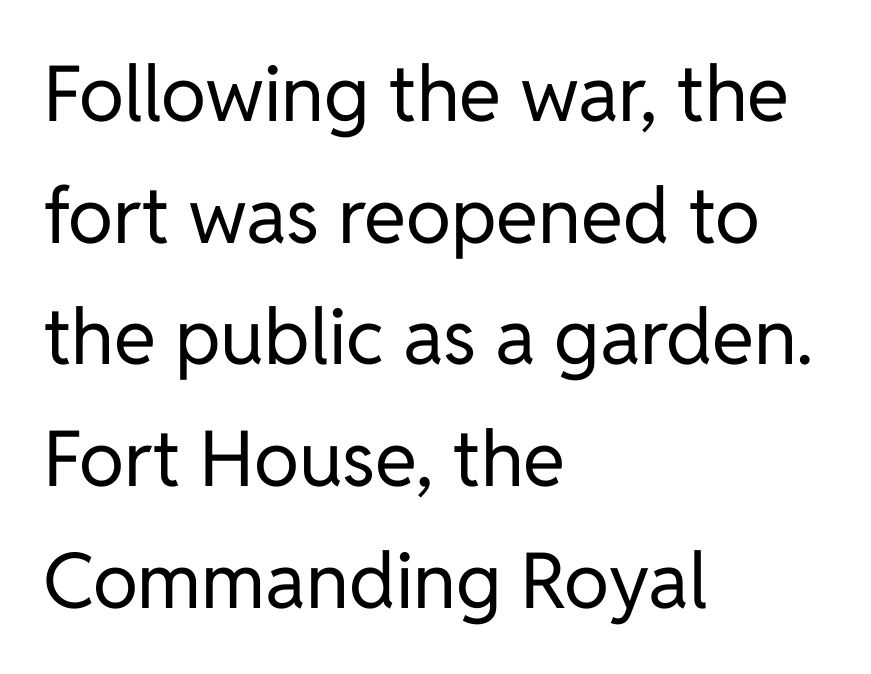
{"serif": "no", "italic": "no", "bold": "no", "weight": "regular", "width": "normal", "stroke_contrast": "low", "x_height": "medium", "monospaced": "no", "underline": "no", "align": "left", "line_spacing": "normal", "line_spacing_ratio": 1.58, "letter_spacing": "normal", "letter_spacing_em": 0.0, "glyph_px": 77}
